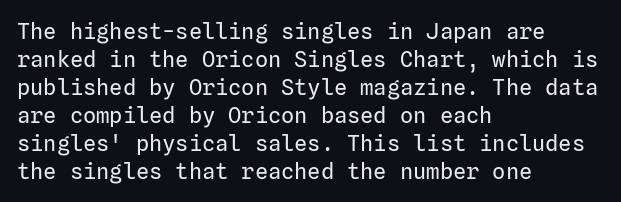
{"italic": "no", "bold": "no", "underline": "no", "align": "left", "line_spacing": "normal", "line_spacing_ratio": 1.27, "letter_spacing": "normal", "letter_spacing_em": 0.0, "glyph_px": 22}
